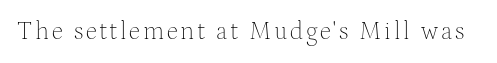
Q: Is the text bold? A: No.
Q: Is the text italic (slanted)? A: No, it is upright.
Q: Is the text underlined? A: No.
